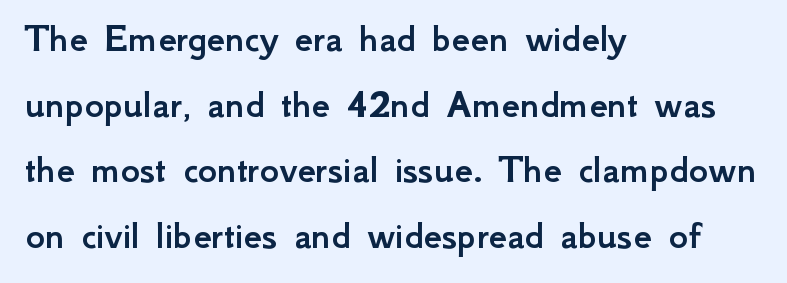
Leading: standard. Quick note: not italic, upright. The paragraph has a hard left edge and a soft right edge. The passage shown is not underscored anywhere. Words appear dense and cohesive because spacing is normal. This sample uses a sans-serif face.
